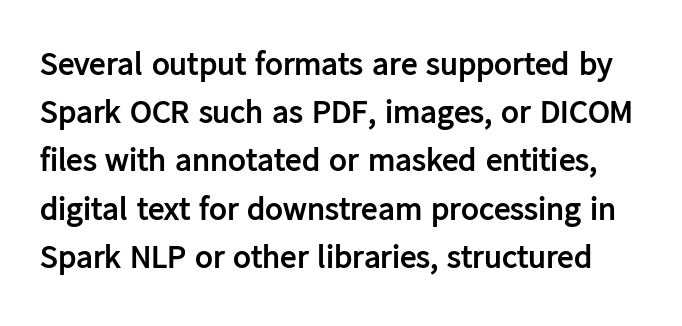
The image shows 33 px semibold sans-serif type, upright; set normal line spacing (1.46x), normal letter spacing, not underlined; low stroke contrast and a medium x-height.
